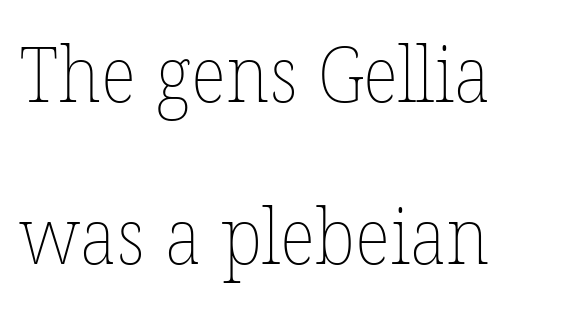
The image shows 77 px thin type; set left-aligned, loose line spacing (2.11x), normal letter spacing, not underlined; low stroke contrast and a medium x-height.
